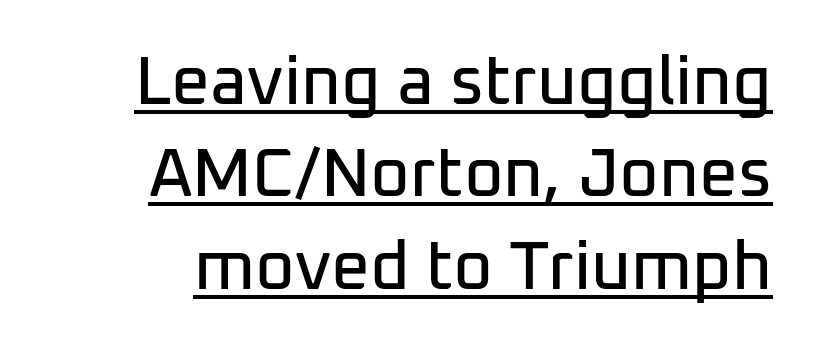
The image shows 68 px sans-serif type, upright; set normal line spacing (1.36x), normal letter spacing, underlined; low stroke contrast and a medium x-height.
